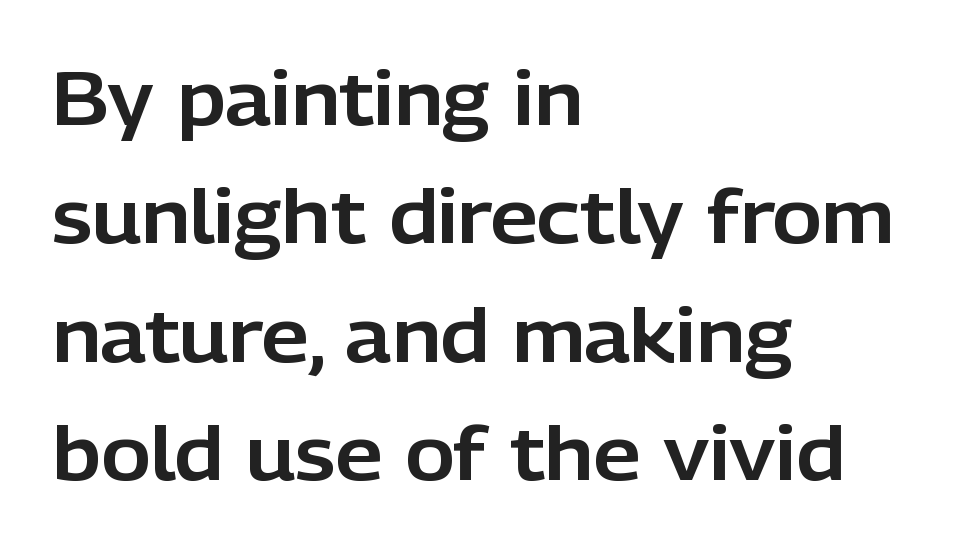
Designer's note — italics off, roman on. Typographically, this falls in the sans-serif category. This rendering features lettering with no underline. The type is set solid horizontally, with unmodified tracking. The lines in this sample share a left origin and differ only in where they stop. These lines are rendered in a variable-pitch font.
